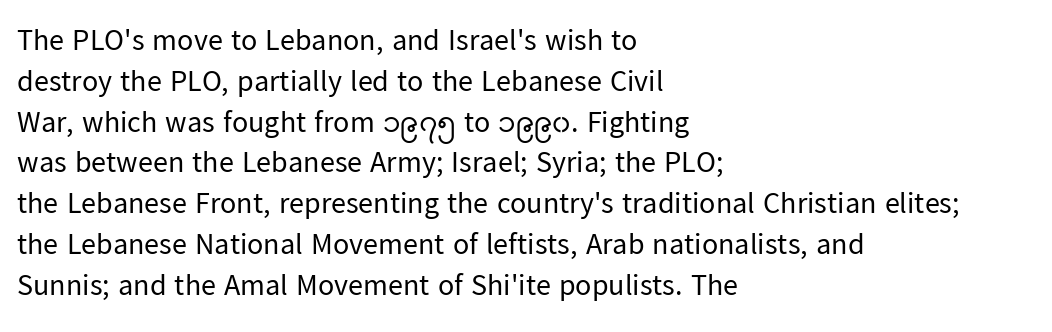
The image shows 30 px regular-weight sans-serif type, upright; set left-aligned, normal line spacing (1.36x), normal letter spacing, not underlined; low stroke contrast and a medium x-height.
